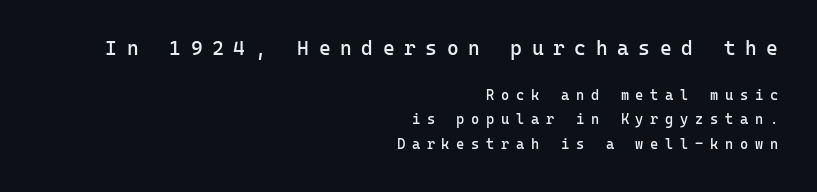
{"italic": "no", "bold": "semi", "underline": "no", "align": "right", "line_spacing_ratio": 1.72, "letter_spacing": "wide", "letter_spacing_em": 0.48, "larger_block": "first", "size_ratio": 1.43, "glyph_px": 20}
